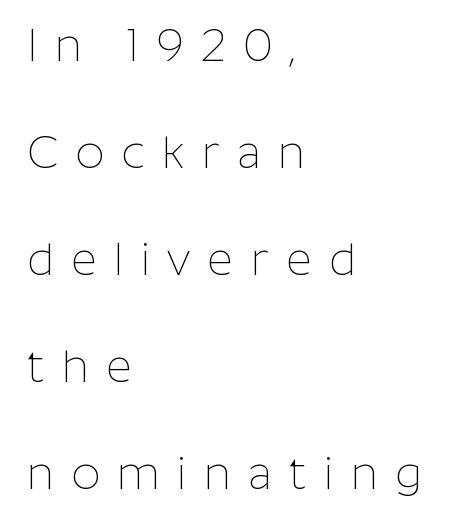
Q: Is the text bold? A: No.
Q: Is the text italic (slanted)? A: No, it is upright.
Q: Is the typeface a serif or a sans-serif typeface? A: Sans-serif.
Q: Is the text underlined? A: No.
Q: How is the paragraph aligned? A: Left-aligned.
Q: Is the spacing between letters normal or unusually wide? A: Unusually wide.
Q: Is the spacing between lines tight, normal or loose? A: Loose.
Q: Width (condensed, normal, or wide)? A: Normal.
Q: Stroke contrast? A: Low.
Q: x-height? A: Medium.
Q: Monospaced? A: No.
